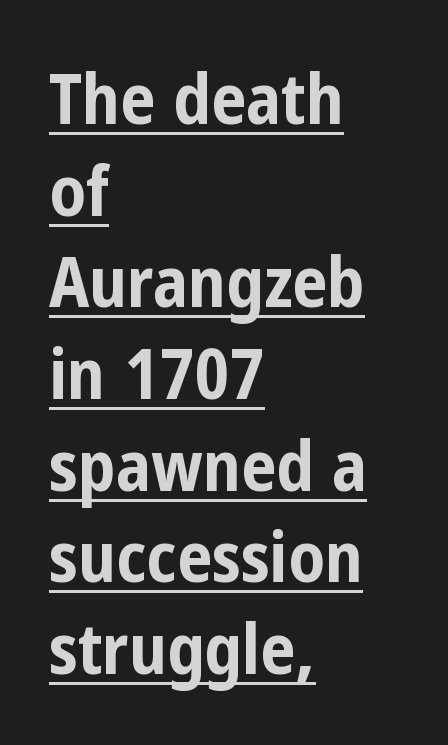
Characters follow at the spacing the type designer built in. The strokes are fattened all the way to bold. Looks like someone drew a line under every word here. A typesetter would call this proportional, since set widths differ per character.
